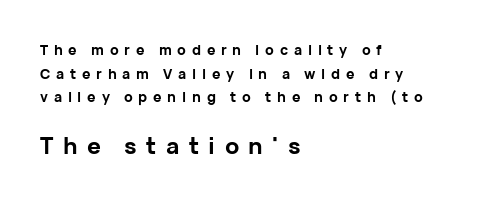
The image shows 23 px bold type, upright; set left-aligned, normal line spacing (1.68x), unusually wide letter spacing (+0.41 em), not underlined; the second (bottom) block is 1.64x larger.
